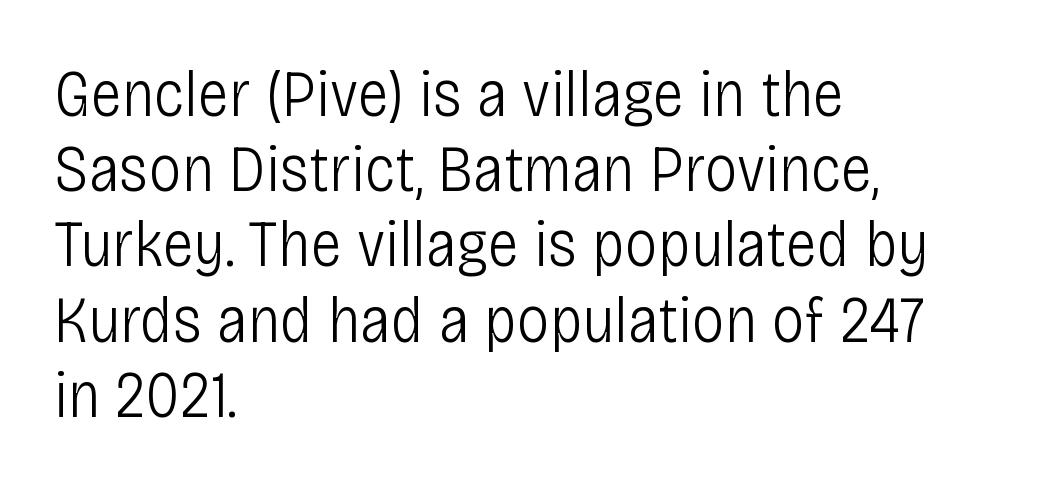
{"serif": "no", "italic": "no", "bold": "no", "weight": "light", "width": "condensed", "stroke_contrast": "low", "x_height": "large", "monospaced": "no", "underline": "no", "align": "left", "line_spacing": "tight", "line_spacing_ratio": 1.14, "letter_spacing": "normal", "letter_spacing_em": 0.0, "glyph_px": 66}
